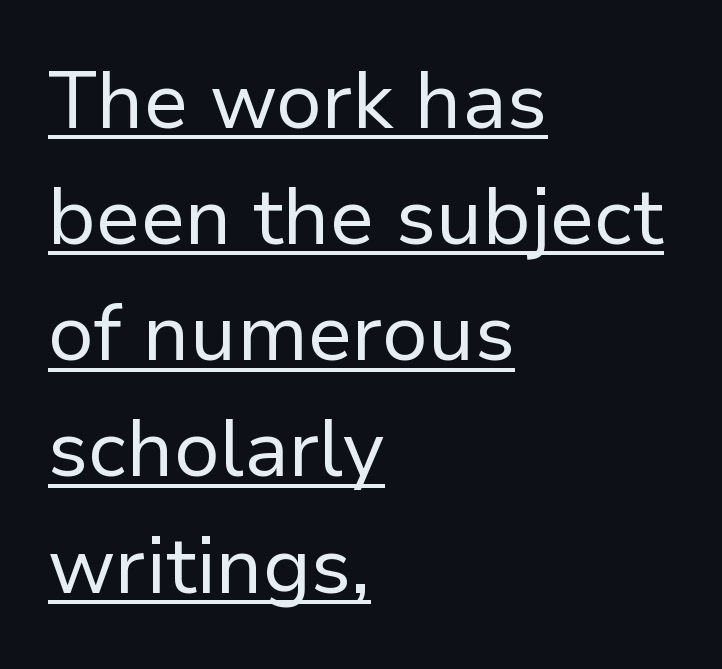
Proportional: the letters do not fall into vertical columns. In terms of letterspacing, this is plain default setting. Descenders here cross a horizontal rule under the line. The font's upright variant was chosen for this text. If you measured baseline to baseline, you'd find a middling distance. Vertical stems look standard width or narrower in stroke.
